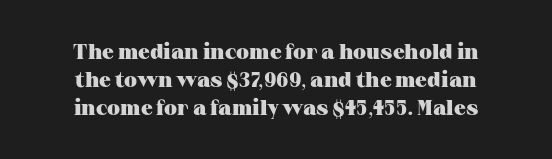
The image shows 21 px bold type, upright; set centered, normal line spacing (1.33x), normal letter spacing, not underlined.
